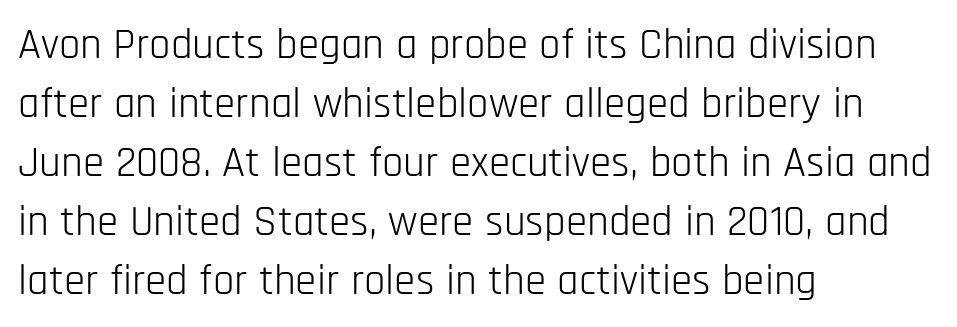
A student would call this left alignment; a typographer would say flush left, rag right. A typesetter would mark this as roman, not italic. No heavy texture on the line: the type isn't bold. Nobody drew a line under any word here. Leading: standard. Do the characters align in a grid? No, the font is proportional.
